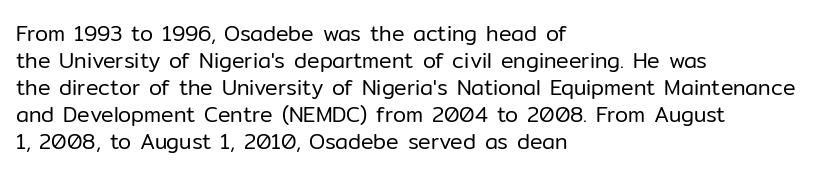
The passage shown is not underscored anywhere. Summary of vertical rhythm: regular, with standard interline spacing. The rag falls on the right side of this text block. Notice how the stems are strictly vertical — no italics here. Vertical stems look standard width or narrower in stroke.
